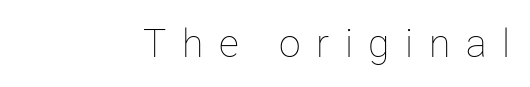
{"italic": "no", "bold": "no", "weight": "thin", "width": "normal", "stroke_contrast": "low", "x_height": "medium", "monospaced": "no", "underline": "no", "align": "right", "letter_spacing": "wide", "letter_spacing_em": 0.4, "glyph_px": 39}
